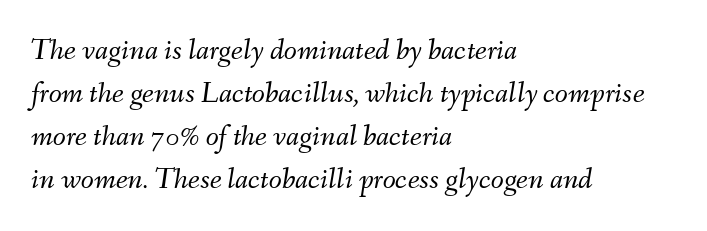
Letter spacing: default. One glance says typical: line gaps are just what's usual. The gap between lines stays unmarked. A typesetter would mark this as italic. This rendering uses left alignment, leaving the right contour irregular.
